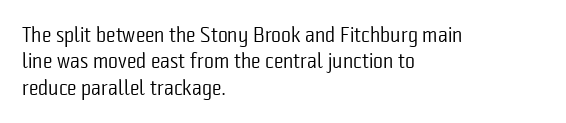
The image shows 21 px text type, upright; set left-aligned, normal line spacing (1.26x), normal letter spacing, not underlined.
